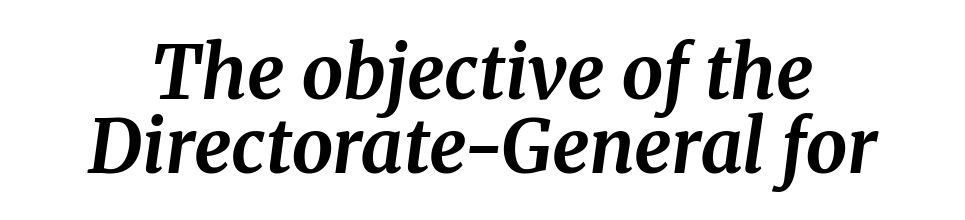
Q: Is the text bold? A: Yes.
Q: Is the text italic (slanted)? A: Yes, it leans right by about 8 degrees.
Q: Is the typeface a serif or a sans-serif typeface? A: Serif.
Q: Is the text underlined? A: No.
Q: Is the spacing between letters normal or unusually wide? A: Normal.
Q: Is the spacing between lines tight, normal or loose? A: Tight.
Q: Width (condensed, normal, or wide)? A: Normal.
Q: Stroke contrast? A: Medium.
Q: x-height? A: Medium.
Q: Monospaced? A: No.
